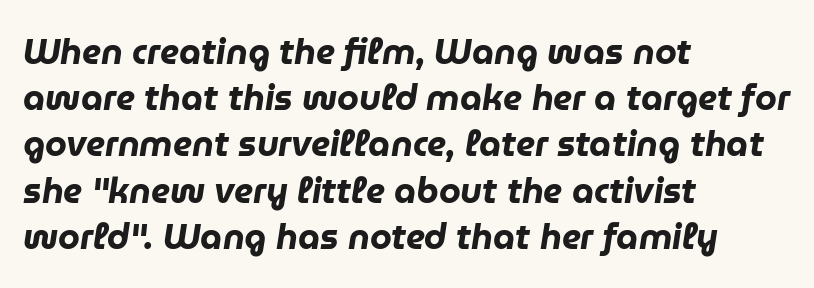
{"italic": "yes", "lean": "right", "slant_degrees": 9, "bold": "yes", "weight": "heavy", "width": "normal", "stroke_contrast": "low", "x_height": "medium", "monospaced": "no", "underline": "no", "align": "left", "line_spacing": "normal", "line_spacing_ratio": 1.32, "letter_spacing": "normal", "letter_spacing_em": 0.0, "glyph_px": 35}
